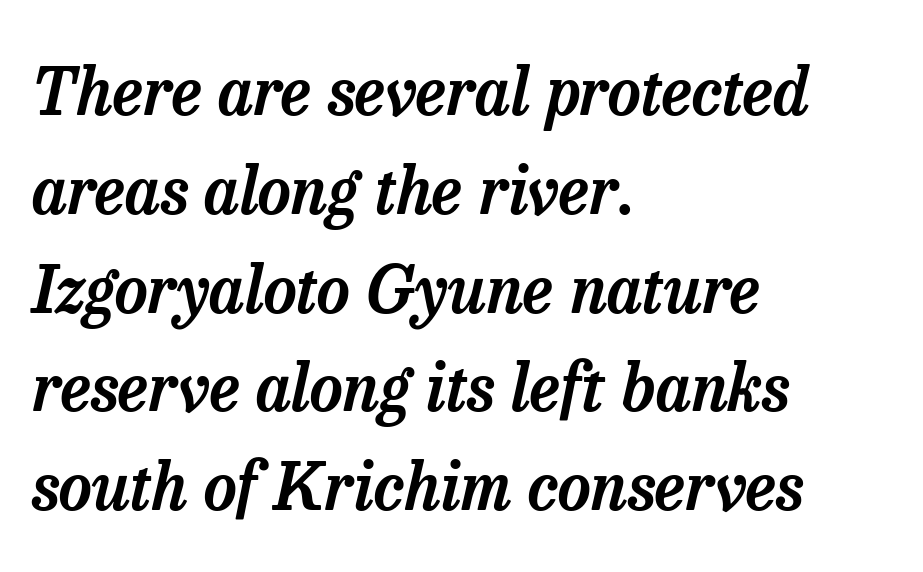
Q: Is the text italic (slanted)? A: Yes, it leans right by about 13 degrees.
Q: Is the typeface a serif or a sans-serif typeface? A: Serif.
Q: Is the text underlined? A: No.
Q: How is the paragraph aligned? A: Left-aligned.
Q: Is the spacing between letters normal or unusually wide? A: Normal.
Q: Is the spacing between lines tight, normal or loose? A: Normal.
Q: Width (condensed, normal, or wide)? A: Normal.
Q: Stroke contrast? A: Low.
Q: x-height? A: Medium.
Q: Monospaced? A: No.
